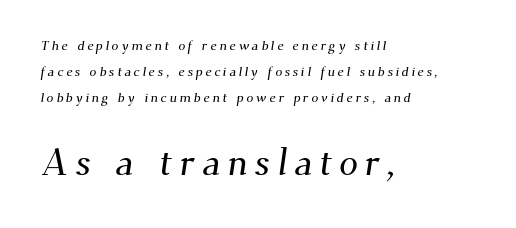
{"serif": "yes", "width": "normal", "stroke_contrast": "medium", "x_height": "small", "monospaced": "no", "underline": "no", "align": "left", "line_spacing_ratio": 1.85, "larger_block": "second", "size_ratio": 2.71, "glyph_px": 38}
